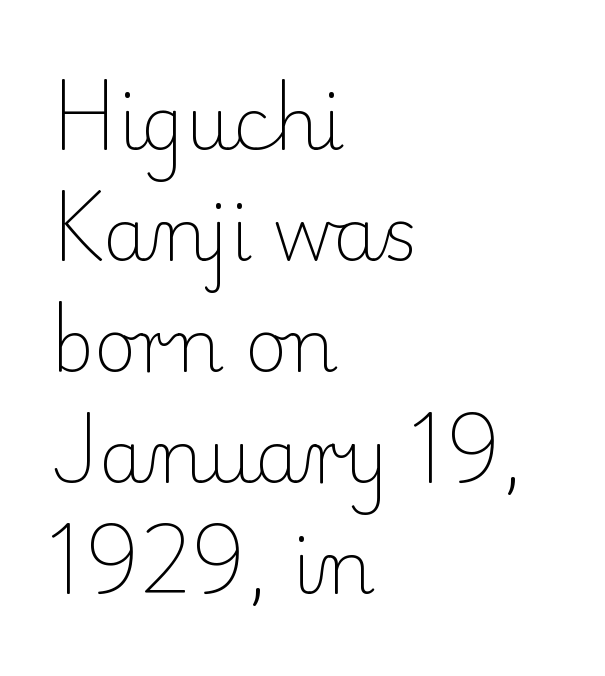
You could call the tracking neutral — neither tight nor loose. Caption: multi-line text, flush left, ragged right. The letters advance in unequal steps, a hallmark of proportional type. You can tell it's not italic because the verticals are truly vertical. Small tapered or slab feet sit at the stroke ends, so this counts as serif.
